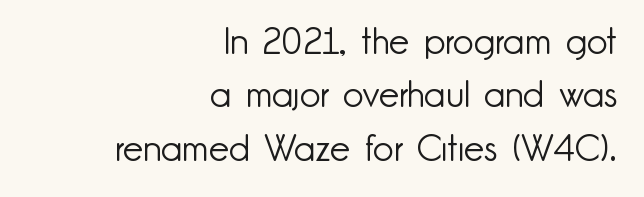
{"serif": "no", "italic": "no", "bold": "no", "weight": "light", "width": "normal", "stroke_contrast": "low", "x_height": "small", "monospaced": "no", "underline": "no", "align": "right", "line_spacing": "normal", "line_spacing_ratio": 1.48, "letter_spacing": "normal", "letter_spacing_em": 0.0, "glyph_px": 36}
